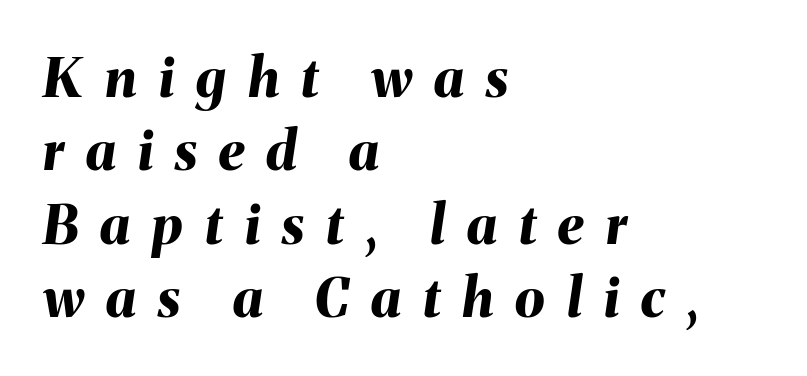
The typesetter chose a ragged-right arrangement here. Tracking value appears strongly positive — letters spread wide. This is oblique type, the kind used for emphasis or titles. Vertical spacing — default. The face used here is proportionally spaced, like ordinary book or web type. The characters look thick and weighty, a clear bold.
